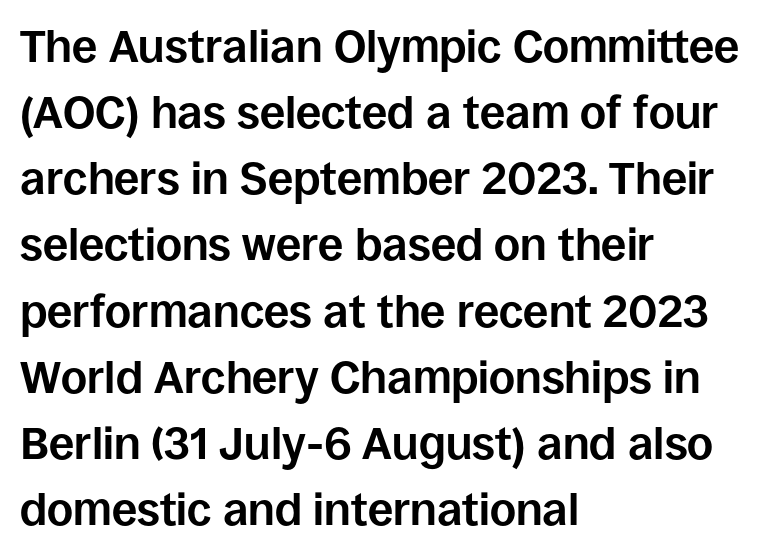
Summary of weight: heavy, a full bold. Tracking here is standard; glyphs follow each other at the usual distance. Evenly set lines give the paragraph a standard silhouette. Words float on clear page, feet unadorned. A typesetter would label this face a sans. This sample has the flowing, uneven cadence of proportional lettering.
